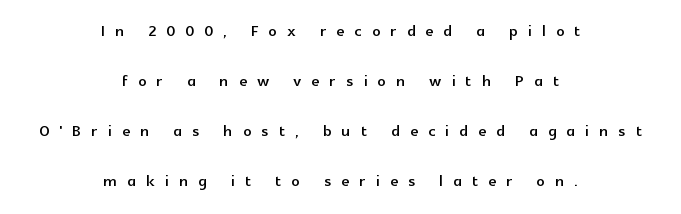
{"italic": "no", "underline": "no", "align": "center", "line_spacing": "loose", "line_spacing_ratio": 2.38, "letter_spacing": "wide", "letter_spacing_em": 0.48, "glyph_px": 21}
